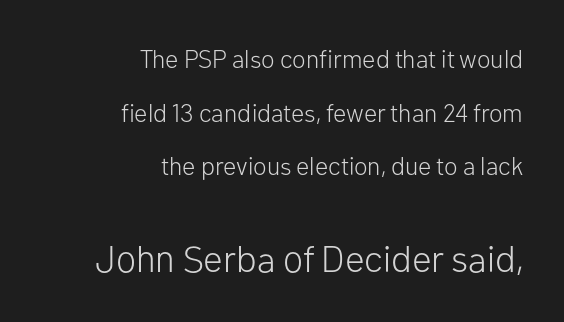
Q: Is the text bold? A: No.
Q: Is the text italic (slanted)? A: No, it is upright.
Q: Is the typeface a serif or a sans-serif typeface? A: Sans-serif.
Q: Is the text underlined? A: No.
Q: How is the paragraph aligned? A: Right-aligned.
Q: Is the spacing between letters normal or unusually wide? A: Normal.
Q: Is the spacing between lines tight, normal or loose? A: Loose.
Q: Which block of text is set in a larger size, the first (top) or the second (bottom)? A: The second (bottom) one.
Q: Width (condensed, normal, or wide)? A: Normal.
Q: Stroke contrast? A: Low.
Q: x-height? A: Medium.
Q: Monospaced? A: No.
